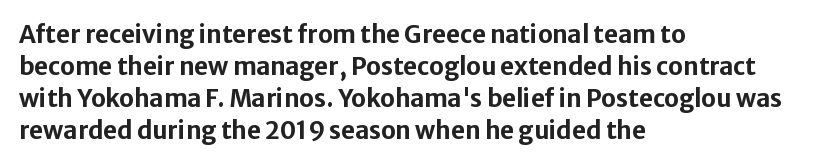
{"italic": "no", "bold": "yes", "underline": "no", "align": "left", "line_spacing": "normal", "line_spacing_ratio": 1.33, "letter_spacing": "normal", "letter_spacing_em": 0.0, "glyph_px": 24}
